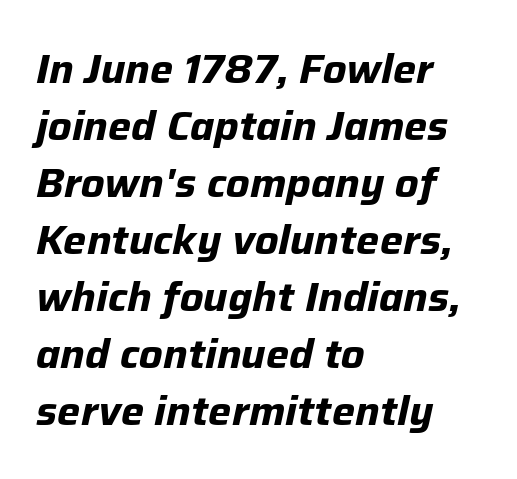
{"italic": "yes", "lean": "right", "slant_degrees": 12, "bold": "yes", "weight": "bold", "width": "normal", "stroke_contrast": "low", "x_height": "medium", "monospaced": "no", "underline": "no", "align": "left", "line_spacing": "normal", "line_spacing_ratio": 1.39, "letter_spacing": "normal", "letter_spacing_em": 0.0, "glyph_px": 41}
